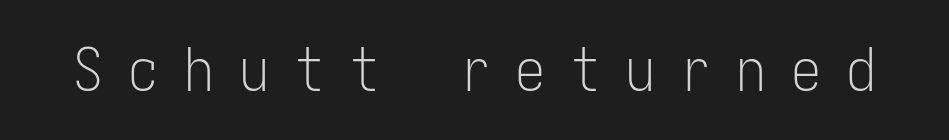
When letters stand straight like this, we call the style roman or upright. Weight: not bold — regular or lighter. How are the letters spaced? Widely, with obvious added tracking. A bare baseline throughout the passage. Examine the stroke ends and you'll find no serifs.
